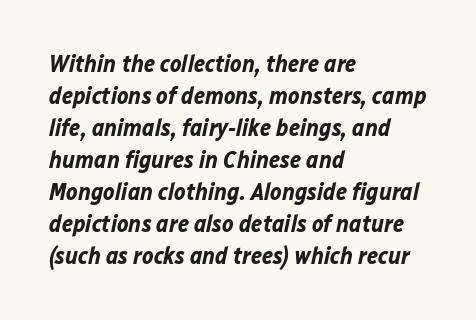
Each row of text sits above clean, open space. These lines sit exactly where default settings would place them. The whole block is typeset with a tilt. The face used here has the dense, thick strokes of a bold.
